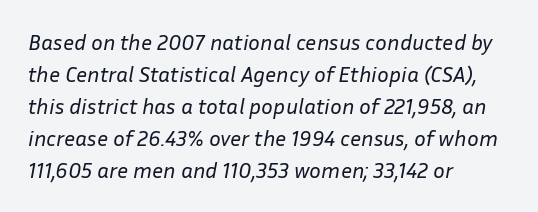
Q: Is the text bold? A: No.
Q: Is the text italic (slanted)? A: Yes, it leans right by about 10 degrees.
Q: Is the text underlined? A: No.
Q: How is the paragraph aligned? A: Left-aligned.
Q: Is the spacing between letters normal or unusually wide? A: Normal.
Q: Is the spacing between lines tight, normal or loose? A: Normal.
